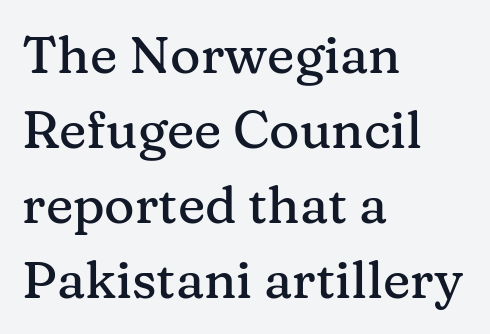
{"serif": "yes", "italic": "no", "width": "normal", "stroke_contrast": "medium", "x_height": "medium", "monospaced": "no", "underline": "no", "align": "left", "line_spacing": "normal", "line_spacing_ratio": 1.44, "letter_spacing": "normal", "letter_spacing_em": 0.0, "glyph_px": 52}
